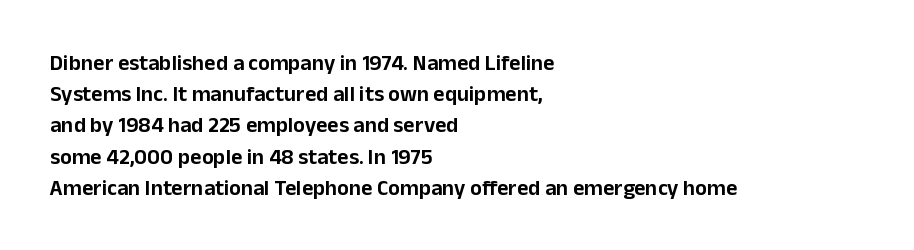
The image shows 22 px text type, upright; set left-aligned, normal line spacing (1.42x), normal letter spacing, not underlined.
